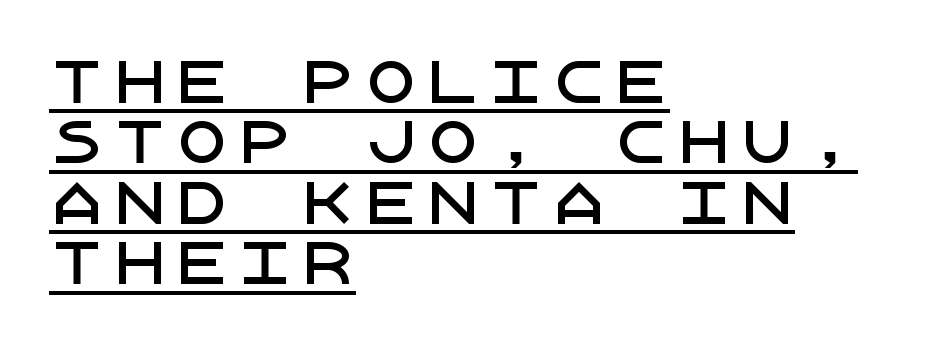
Q: Is the text italic (slanted)? A: No, it is upright.
Q: Is the typeface a serif or a sans-serif typeface? A: Sans-serif.
Q: Is the text underlined? A: Yes.
Q: How is the paragraph aligned? A: Left-aligned.
Q: Is the spacing between lines tight, normal or loose? A: Tight.
Q: Width (condensed, normal, or wide)? A: Normal.
Q: Stroke contrast? A: Low.
Q: x-height? A: Large.
